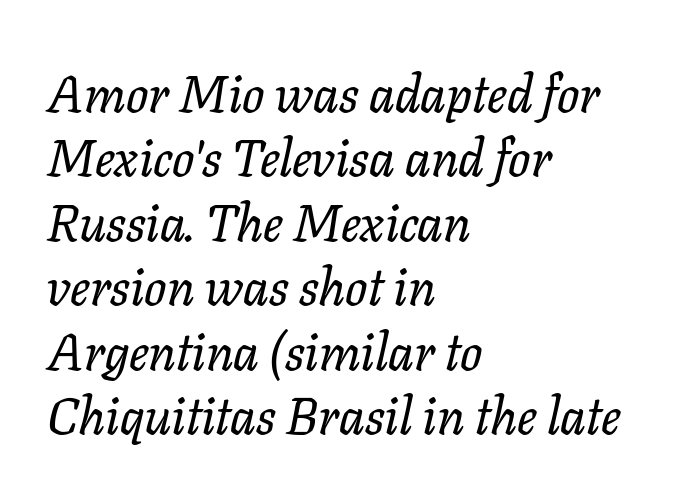
Q: Is the text italic (slanted)? A: Yes, it leans right by about 11 degrees.
Q: Is the typeface a serif or a sans-serif typeface? A: Serif.
Q: Is the text underlined? A: No.
Q: How is the paragraph aligned? A: Left-aligned.
Q: Is the spacing between letters normal or unusually wide? A: Normal.
Q: Width (condensed, normal, or wide)? A: Normal.
Q: Stroke contrast? A: Low.
Q: x-height? A: Medium.
Q: Monospaced? A: No.
